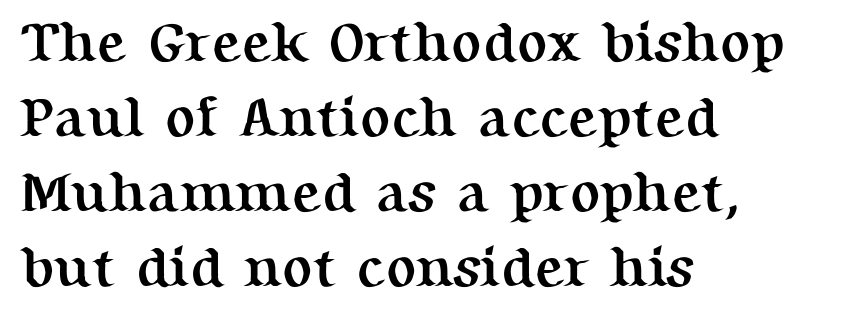
Tracking value appears to be zero — textbook default spacing. This is the regular roman posture of the typeface. Reading down the block, your eye returns to a fixed left position each line. Typesetter's note: full bold, strokes at maximum text heaviness.
